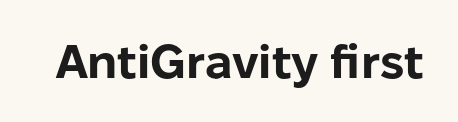
The image shows 47 px bold sans-serif type, upright; set normal letter spacing, not underlined; low stroke contrast and a medium x-height.
